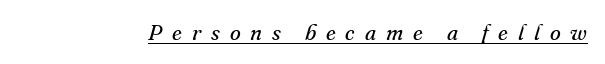
The face used here is rendered with a markedly widened letterfit. Think standard paragraph weight, or any step lighter than that. The font's italic variant was chosen for this text. The face used here appears with an underline applied.
